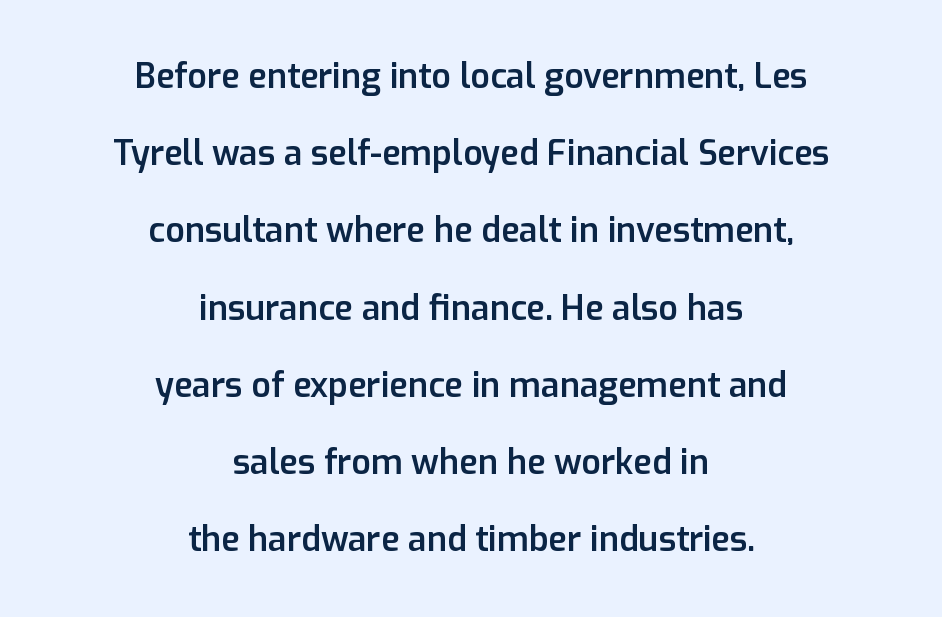
The image shows 34 px semibold sans-serif type, upright; set centered, loose line spacing (2.27x), normal letter spacing, not underlined; low stroke contrast and a medium x-height.
